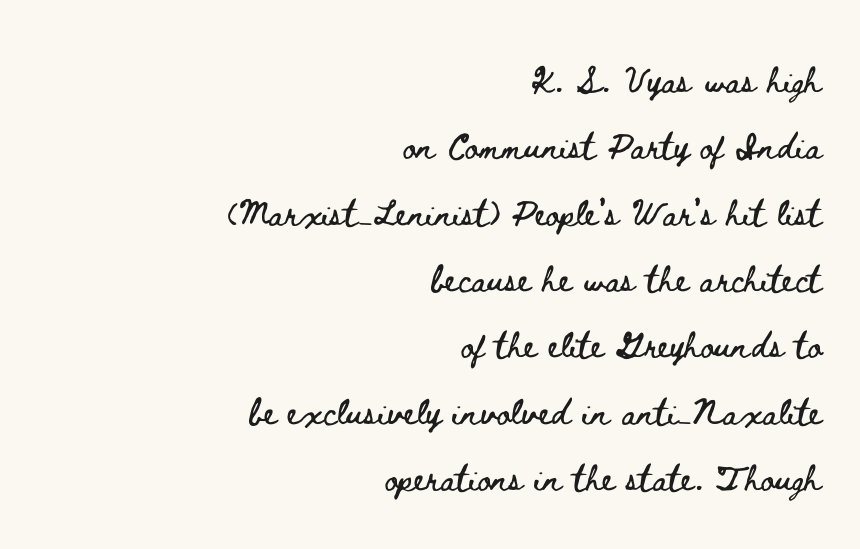
Words float on clear page, feet unadorned. This rendering leaves character spacing at its baseline value. One glance says open: line gaps are wider than usual. A student would call this right alignment; a typographer would say flush right, rag left. Here the designer chose a conventional face with non-uniform glyph widths.
